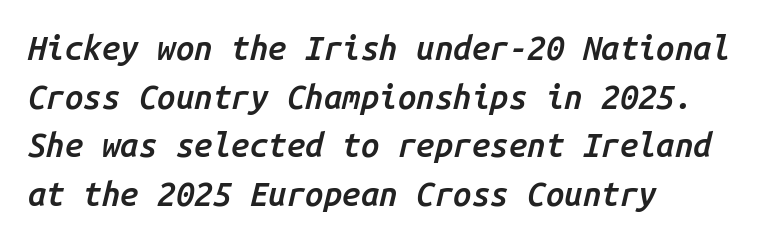
Q: Is the text bold? A: Semi-bold.
Q: Is the text italic (slanted)? A: Yes, it leans right by about 14 degrees.
Q: Is the text underlined? A: No.
Q: How is the paragraph aligned? A: Left-aligned.
Q: Is the spacing between letters normal or unusually wide? A: Normal.
Q: Is the spacing between lines tight, normal or loose? A: Normal.
Q: Width (condensed, normal, or wide)? A: Normal.
Q: Stroke contrast? A: Low.
Q: x-height? A: Medium.
Q: Monospaced? A: Yes.
